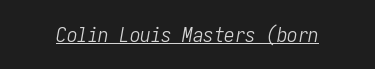
Q: Is the text bold? A: No.
Q: Is the text italic (slanted)? A: Yes, it leans right by about 10 degrees.
Q: Is the text underlined? A: Yes.
Q: Is the spacing between letters normal or unusually wide? A: Normal.
